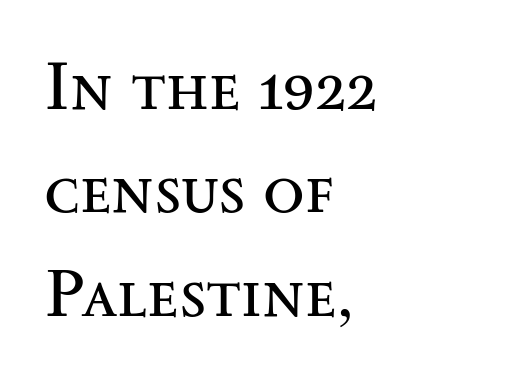
{"serif": "yes", "italic": "no", "bold": "no", "weight": "regular", "width": "wide", "stroke_contrast": "medium", "x_height": "small", "monospaced": "no", "underline": "no", "align": "left", "line_spacing": "normal", "line_spacing_ratio": 1.52, "letter_spacing": "normal", "letter_spacing_em": 0.0, "glyph_px": 68}
